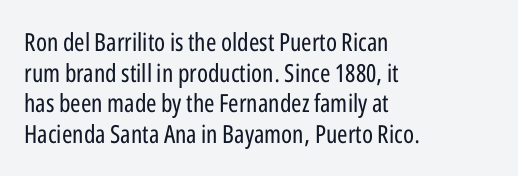
{"italic": "no", "bold": "no", "underline": "no", "align": "left", "line_spacing_ratio": 1.23, "letter_spacing": "normal", "letter_spacing_em": 0.0, "glyph_px": 25}
